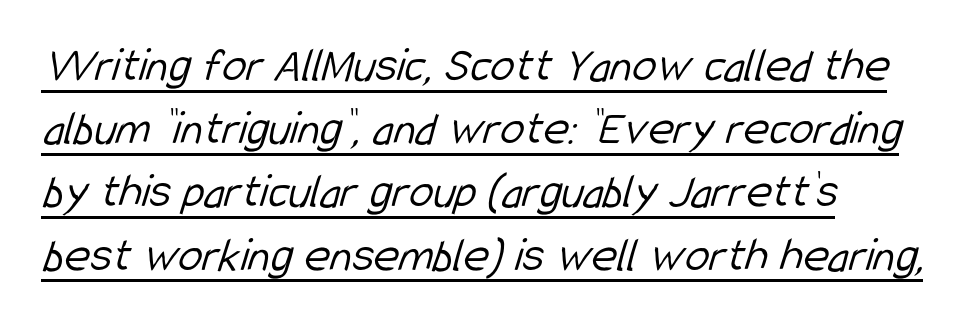
The image shows 49 px light, condensed sans-serif type; set left-aligned, normal line spacing (1.29x), normal letter spacing, underlined; low stroke contrast and a medium x-height.
